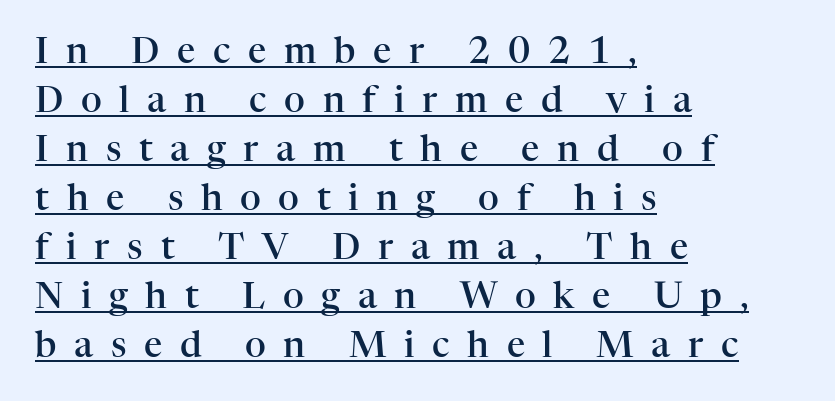
Horizontal alignment here is leftward, the default for most running prose. Inter-character spacing is expanded well beyond the font's built-in metrics. Somebody hit Ctrl+U on this one — the words are underlined. The lettering stays uniformly vertical, giving the passage a roman look. The letters advance in unequal steps, a hallmark of proportional type.
